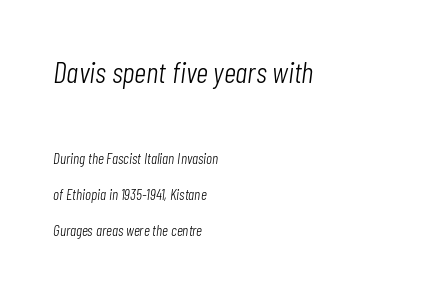
Q: Is the text bold? A: No.
Q: Is the text italic (slanted)? A: Yes, it leans right by about 7 degrees.
Q: Is the text underlined? A: No.
Q: How is the paragraph aligned? A: Left-aligned.
Q: Is the spacing between letters normal or unusually wide? A: Normal.
Q: Is the spacing between lines tight, normal or loose? A: Loose.
Q: Which block of text is set in a larger size, the first (top) or the second (bottom)? A: The first (top) one.
Q: Width (condensed, normal, or wide)? A: Condensed.
Q: Stroke contrast? A: Low.
Q: x-height? A: Medium.
Q: Monospaced? A: No.
